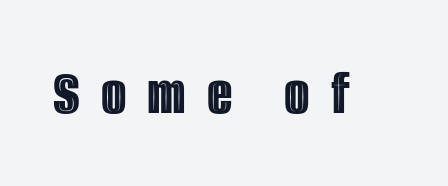
Q: Is the text italic (slanted)? A: No, it is upright.
Q: Is the text underlined? A: No.
Q: Is the spacing between letters normal or unusually wide? A: Unusually wide.
Q: Width (condensed, normal, or wide)? A: Condensed.
Q: x-height? A: Large.
Q: Monospaced? A: No.
